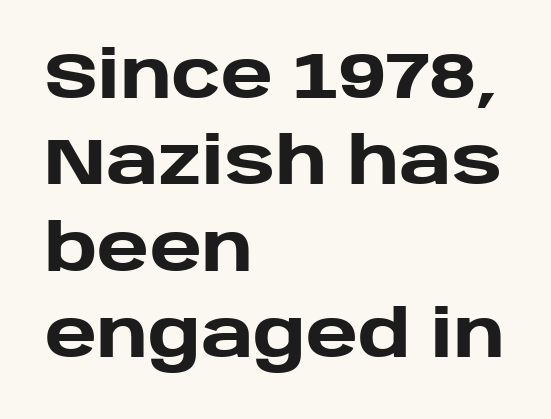
Does the type have serifs? No, each stem ends abruptly. Vertical strokes here are truly vertical. Bare-footed words on every line. The ragged edge is on the right, which tells us the setting is flush left. Does the leading feel generous? No, just average.
